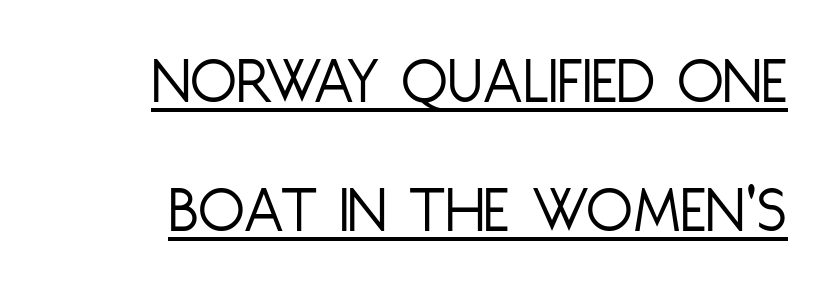
{"serif": "no", "italic": "no", "bold": "no", "weight": "light", "width": "condensed", "stroke_contrast": "low", "x_height": "large", "monospaced": "no", "underline": "yes", "align": "right", "line_spacing": "loose", "line_spacing_ratio": 1.9, "letter_spacing": "normal", "letter_spacing_em": 0.0, "glyph_px": 68}
